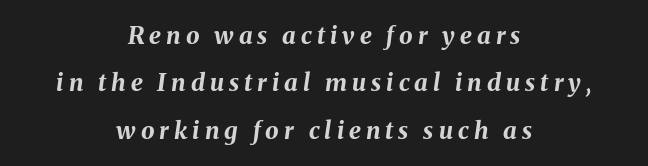
{"italic": "yes", "lean": "right", "slant_degrees": 8, "bold": "yes", "underline": "no", "align": "center", "line_spacing": "loose", "line_spacing_ratio": 1.97, "letter_spacing": "wide", "letter_spacing_em": 0.21, "glyph_px": 24}
